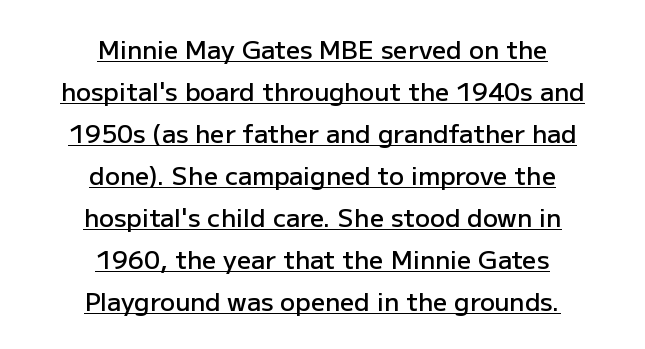
Which margin do the lines hug? Neither — every line sits in the middle. The rendering keeps characters at their native spacing. Unlike italic type, these characters show no tilt at all. Stems and bowls a touch heavier than normal — semibold. The lettering is marked with a stroke running underneath it.
